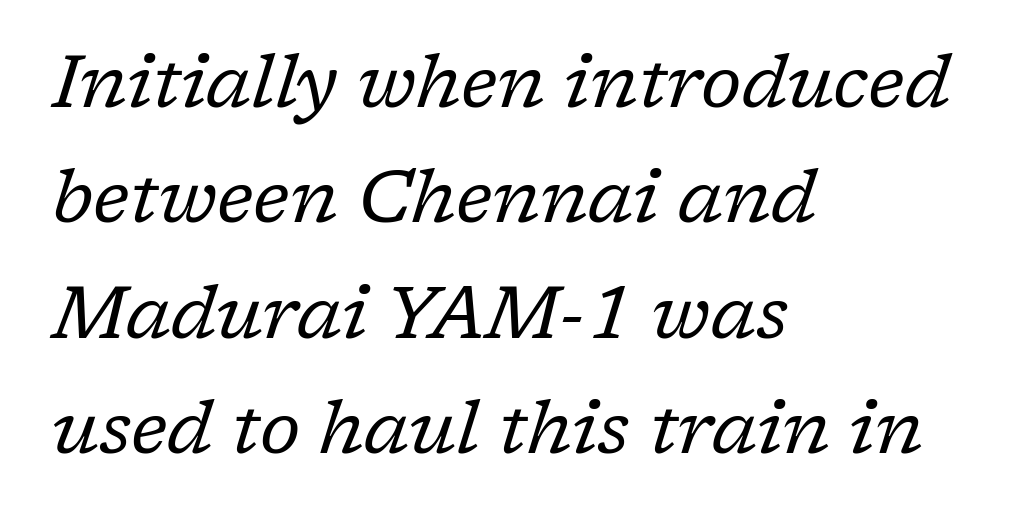
Q: Is the text bold? A: No.
Q: Is the text italic (slanted)? A: Yes, it leans right by about 17 degrees.
Q: Is the typeface a serif or a sans-serif typeface? A: Serif.
Q: Is the text underlined? A: No.
Q: How is the paragraph aligned? A: Left-aligned.
Q: Is the spacing between letters normal or unusually wide? A: Normal.
Q: Is the spacing between lines tight, normal or loose? A: Normal.
Q: Width (condensed, normal, or wide)? A: Normal.
Q: Stroke contrast? A: Low.
Q: x-height? A: Medium.
Q: Monospaced? A: No.
